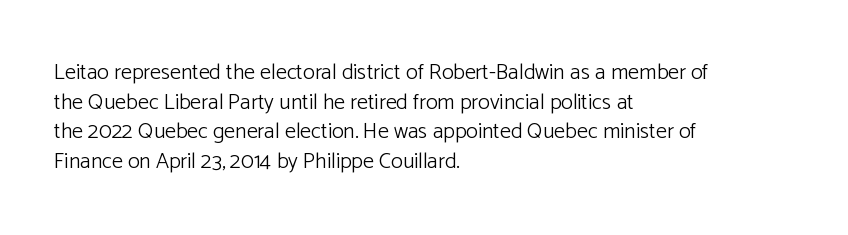
The image shows 22 px text type, upright; set left-aligned, normal line spacing (1.35x), normal letter spacing, not underlined.
